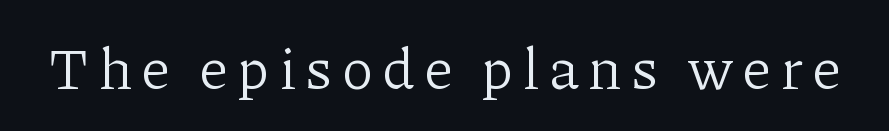
Q: Is the text bold? A: No.
Q: Is the text italic (slanted)? A: No, it is upright.
Q: Is the typeface a serif or a sans-serif typeface? A: Serif.
Q: Is the text underlined? A: No.
Q: Width (condensed, normal, or wide)? A: Normal.
Q: Stroke contrast? A: Low.
Q: x-height? A: Medium.
Q: Monospaced? A: No.
